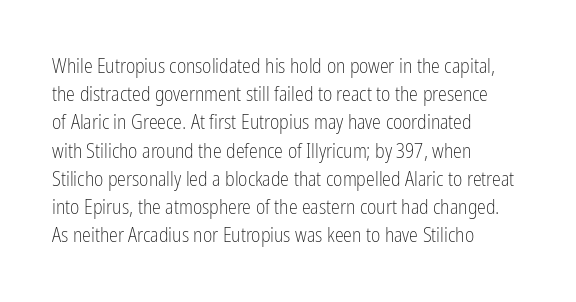
Q: Is the text bold? A: No.
Q: Is the text italic (slanted)? A: No, it is upright.
Q: Is the text underlined? A: No.
Q: How is the paragraph aligned? A: Left-aligned.
Q: Is the spacing between letters normal or unusually wide? A: Normal.
Q: Is the spacing between lines tight, normal or loose? A: Normal.
